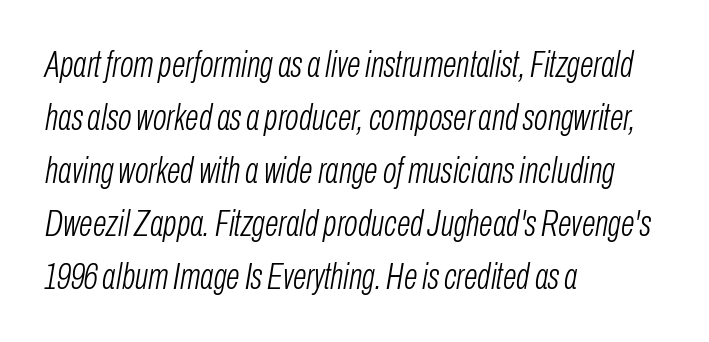
The rendering uses natural spacing where letterforms have individual widths. Short and long lines alike share a common starting point at left. There is no visible air inserted between adjacent glyphs. Quick note: underline off.
